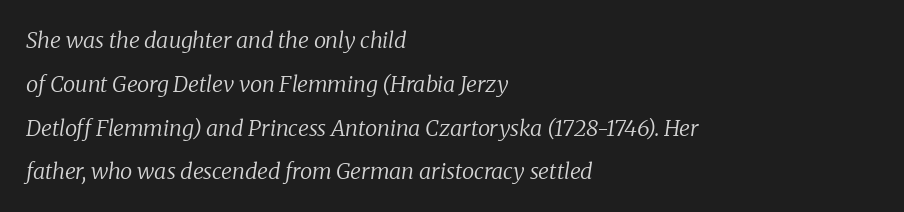
{"italic": "yes", "lean": "right", "slant_degrees": 8, "bold": "no", "underline": "no", "align": "left", "line_spacing": "loose", "line_spacing_ratio": 1.99, "letter_spacing": "normal", "letter_spacing_em": 0.0, "glyph_px": 22}
